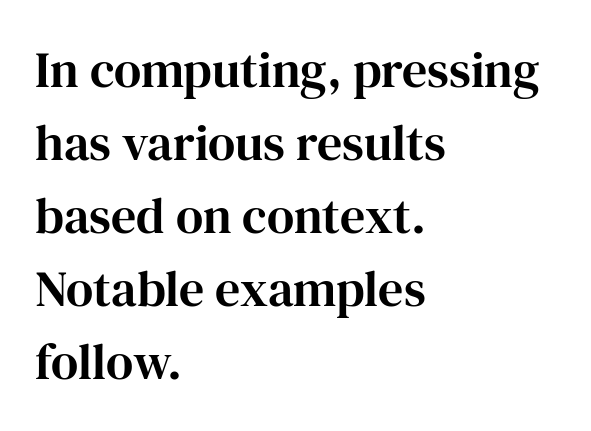
The baseline area is clear. Observe the ordinary spacing: letters are neighbours, not strangers. Each letter keeps its own natural width here, so spacing adapts to shape. The typeface chosen for these lines features serifs. Honestly, the row spacing looks completely unremarkable.
